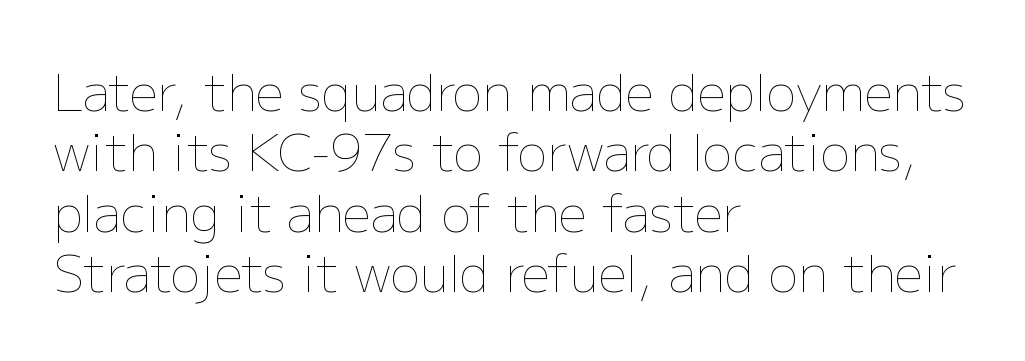
Quick note: underline off. Rendered with straight, roman letterforms. Varying glyph widths throughout — classic text-font behaviour. Observe the ordinary spacing: letters are neighbours, not strangers. Stems here are at most as thick as an everyday book face. Line starts are locked; line ends wander.
